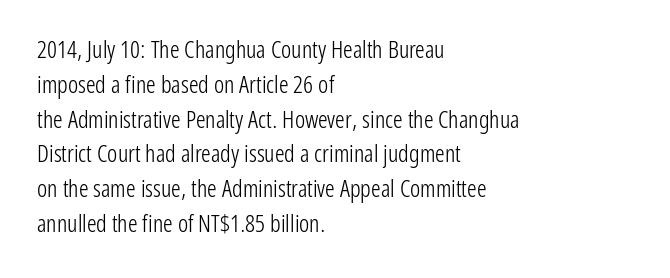
Summary of weight: not heavy and not bold. The passage shown stacks its lines at a standard gap. Upright lettering throughout. Tracking value appears to be zero — textbook default spacing.
